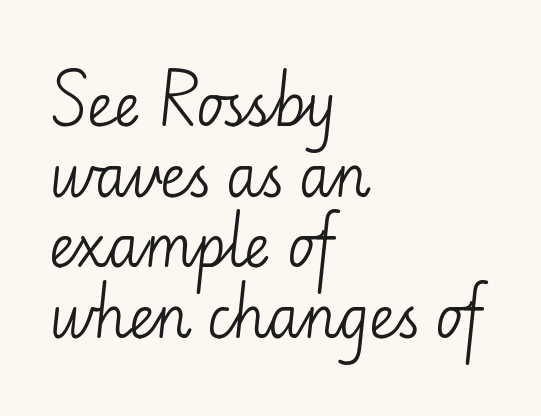
Q: Is the text bold? A: No.
Q: Is the text italic (slanted)? A: Yes.
Q: Is the typeface a serif or a sans-serif typeface? A: Sans-serif.
Q: Is the text underlined? A: No.
Q: How is the paragraph aligned? A: Left-aligned.
Q: Is the spacing between letters normal or unusually wide? A: Normal.
Q: Width (condensed, normal, or wide)? A: Normal.
Q: Stroke contrast? A: Low.
Q: x-height? A: Small.
Q: Monospaced? A: No.
